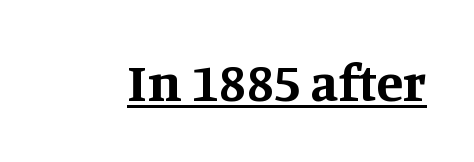
{"serif": "yes", "italic": "no", "bold": "yes", "weight": "bold", "width": "normal", "stroke_contrast": "medium", "x_height": "large", "monospaced": "no", "underline": "yes", "letter_spacing": "normal", "letter_spacing_em": 0.0, "glyph_px": 54}
